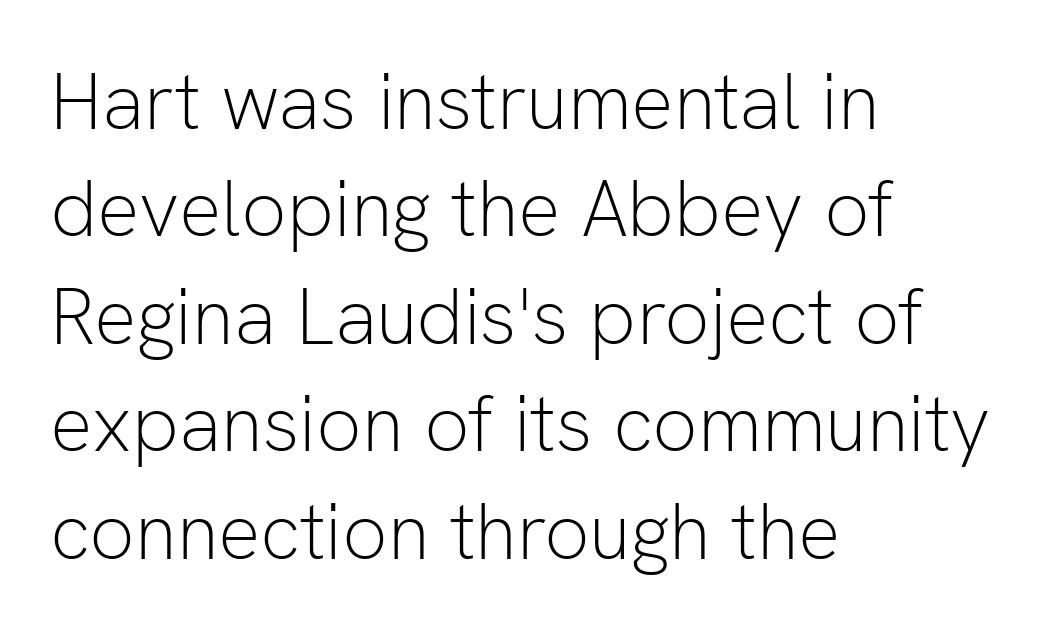
Typeset ragged right — the left edge is the straight one. The lines sit at an ordinary, default distance from one another. Here the glyphs are tracked normally, forming tight word shapes. The typography opts for an upright posture over an oblique one. The rendering uses natural spacing where letterforms have individual widths.
